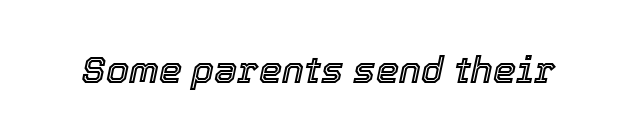
A typesetter would call this zero additional tracking. Think of a printed novel: that variable character pitch is what you see here. Underline: absent. Does the lettering tilt? It does — this is italic.
